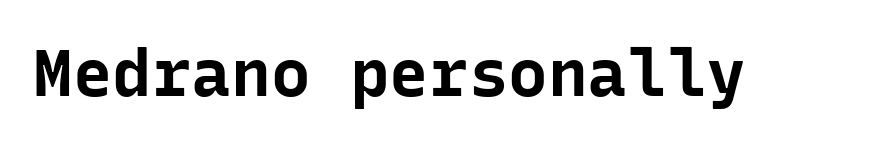
Glyph-to-glyph distance matches everyday printed text. The strip under each line holds only bare page. This is heavy type, rendered in bold. Classification — sans serif. The typography opts for an upright posture over an oblique one. Monospaced: the letters line up in strict vertical columns.
